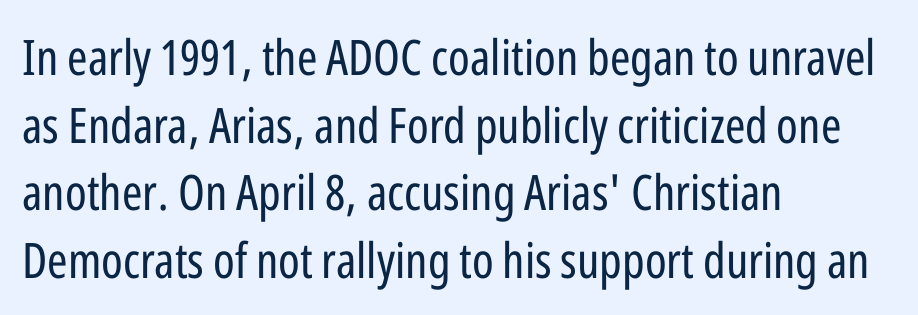
Q: Is the text bold? A: No.
Q: Is the text italic (slanted)? A: No, it is upright.
Q: Is the typeface a serif or a sans-serif typeface? A: Sans-serif.
Q: Is the text underlined? A: No.
Q: How is the paragraph aligned? A: Left-aligned.
Q: Is the spacing between letters normal or unusually wide? A: Normal.
Q: Is the spacing between lines tight, normal or loose? A: Normal.
Q: Width (condensed, normal, or wide)? A: Condensed.
Q: Stroke contrast? A: Low.
Q: x-height? A: Medium.
Q: Monospaced? A: No.
